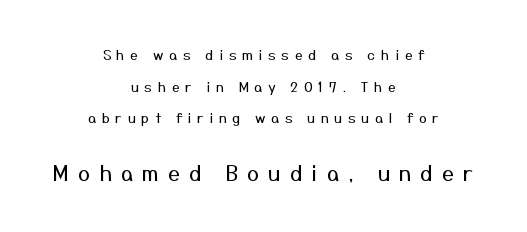
Q: Is the text bold? A: No.
Q: Is the text italic (slanted)? A: No, it is upright.
Q: Is the text underlined? A: No.
Q: How is the paragraph aligned? A: Centered.
Q: Is the spacing between letters normal or unusually wide? A: Unusually wide.
Q: Is the spacing between lines tight, normal or loose? A: Loose.
Q: Which block of text is set in a larger size, the first (top) or the second (bottom)? A: The second (bottom) one.
